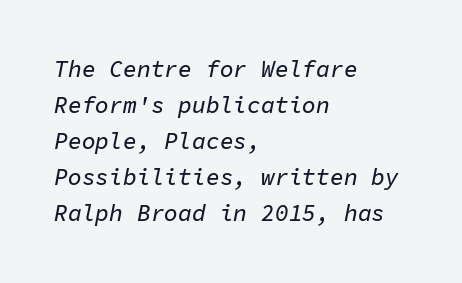
The image shows 23 px text type, italic (leaning right); set left-aligned, normal line spacing (1.57x), normal letter spacing, not underlined.
